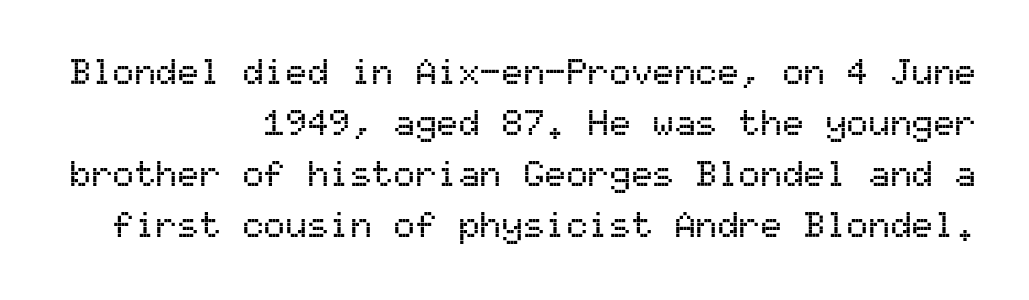
Q: Is the text italic (slanted)? A: No, it is upright.
Q: Is the typeface a serif or a sans-serif typeface? A: Sans-serif.
Q: Is the text underlined? A: No.
Q: How is the paragraph aligned? A: Right-aligned.
Q: Is the spacing between letters normal or unusually wide? A: Normal.
Q: Is the spacing between lines tight, normal or loose? A: Normal.
Q: Width (condensed, normal, or wide)? A: Normal.
Q: Stroke contrast? A: Medium.
Q: x-height? A: Medium.
Q: Monospaced? A: Yes.
